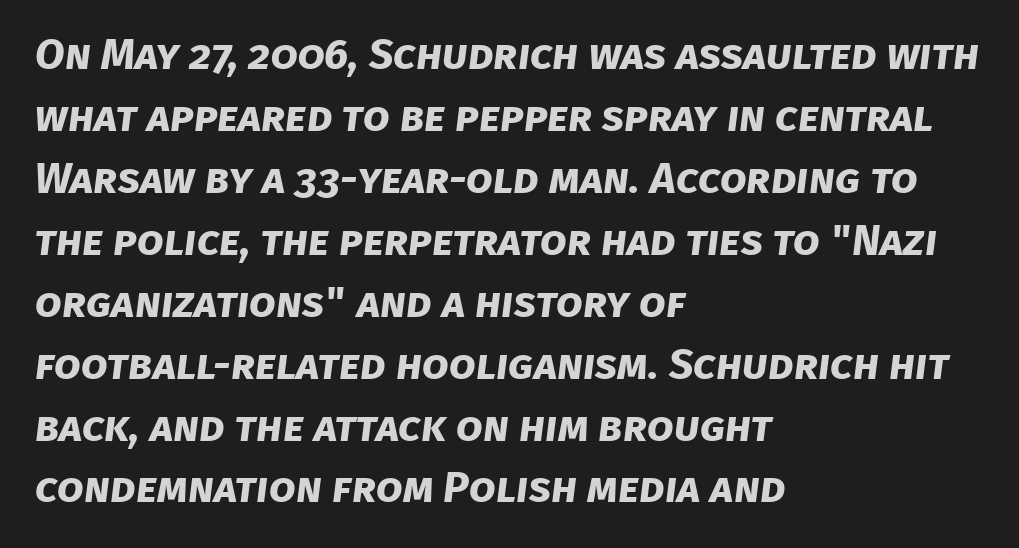
{"serif": "no", "bold": "yes", "weight": "bold", "width": "normal", "stroke_contrast": "low", "x_height": "large", "monospaced": "no", "underline": "no", "align": "left", "line_spacing": "normal", "line_spacing_ratio": 1.44, "letter_spacing": "normal", "letter_spacing_em": 0.0, "glyph_px": 43}
